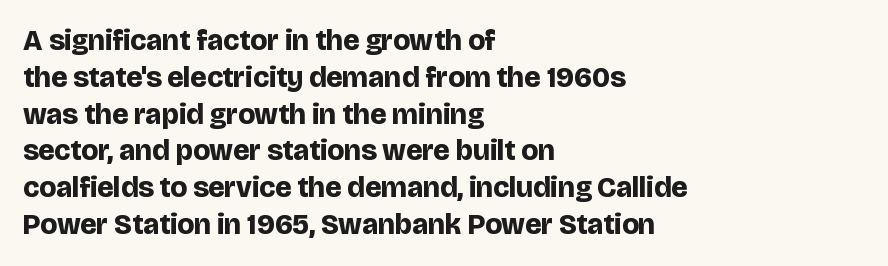
{"serif": "no", "italic": "no", "bold": "yes", "weight": "bold", "width": "normal", "stroke_contrast": "low", "x_height": "large", "monospaced": "no", "underline": "no", "align": "left", "line_spacing": "normal", "line_spacing_ratio": 1.27, "letter_spacing": "normal", "letter_spacing_em": 0.0, "glyph_px": 29}
